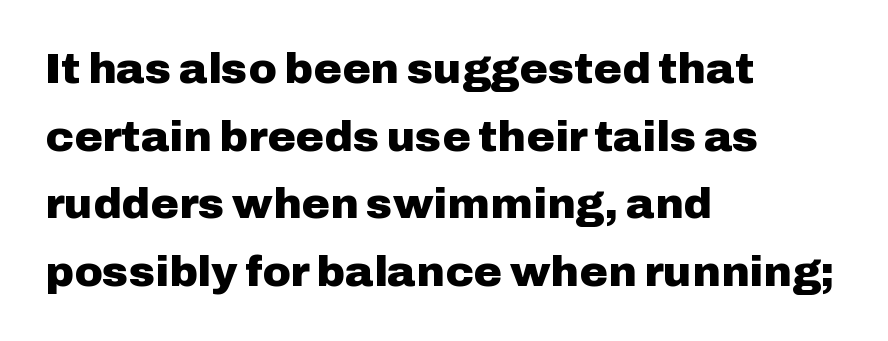
Typeset ragged right — the left edge is the straight one. Does the lettering tilt? It doesn't — this is upright. Do the characters align in a grid? No, the font is proportional. This rendering leaves character spacing at its baseline value. No feet cap the strokes, marking this as sans-serif type. A bare baseline throughout the passage.
